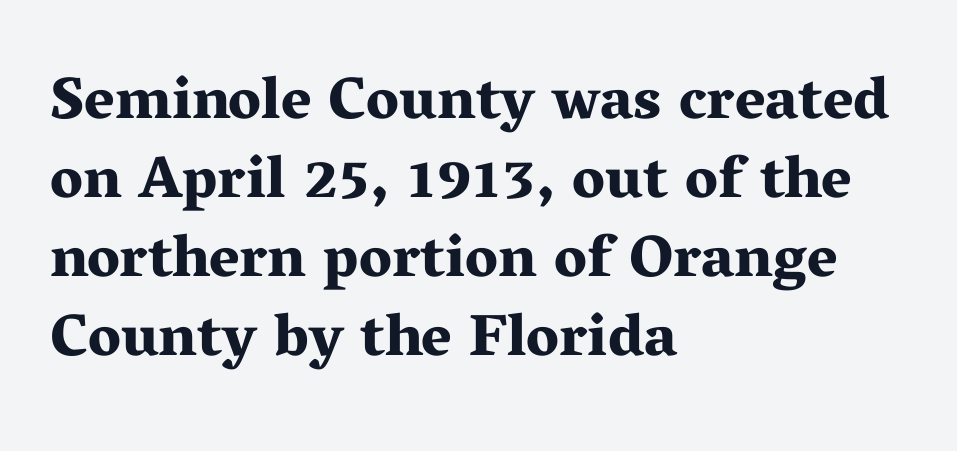
{"serif": "yes", "italic": "no", "bold": "yes", "weight": "bold", "width": "wide", "stroke_contrast": "medium", "x_height": "medium", "monospaced": "no", "underline": "no", "align": "left", "line_spacing": "normal", "line_spacing_ratio": 1.34, "letter_spacing": "normal", "letter_spacing_em": 0.0, "glyph_px": 59}
